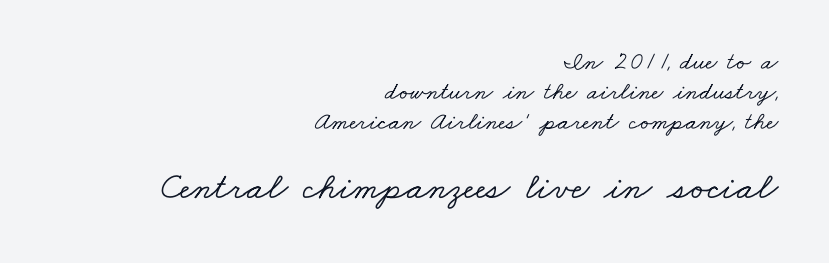
{"serif": "yes", "width": "wide", "stroke_contrast": "low", "x_height": "small", "monospaced": "no", "underline": "no", "align": "right", "line_spacing_ratio": 1.21, "letter_spacing": "normal", "letter_spacing_em": 0.0, "larger_block": "second", "size_ratio": 1.52, "glyph_px": 38}
